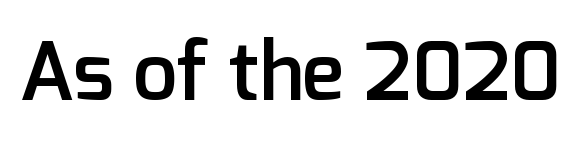
The image shows 80 px semibold sans-serif type, upright; set normal letter spacing, not underlined; low stroke contrast and a medium x-height.
